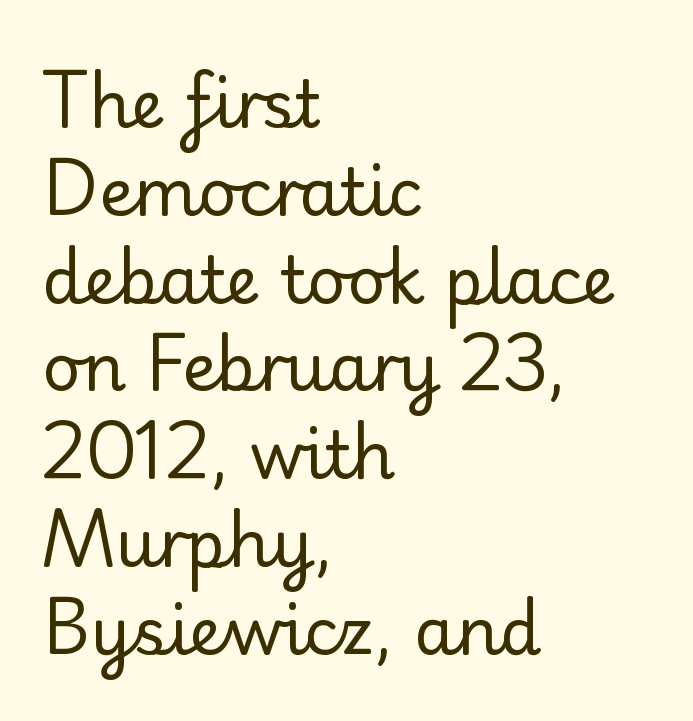
Is this a fixed-width face? No — the glyphs have proportional, varying widths. A typesetter would call this zero additional tracking. Descender tails drop into unmarked territory. Stems here are at most as thick as an everyday book face.
